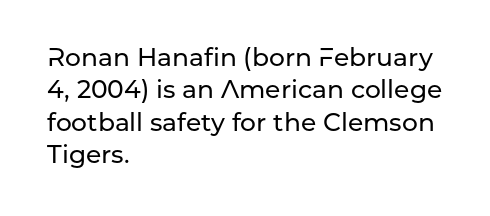
Is there much room between lines? A standard amount, neither cramped nor airy. The passage shown is not underscored anywhere. Visually the block forms a straight wall on the left and a jagged coastline on the right. The lettering holds an erect, upright posture throughout. This rendering leaves character spacing at its baseline value.
